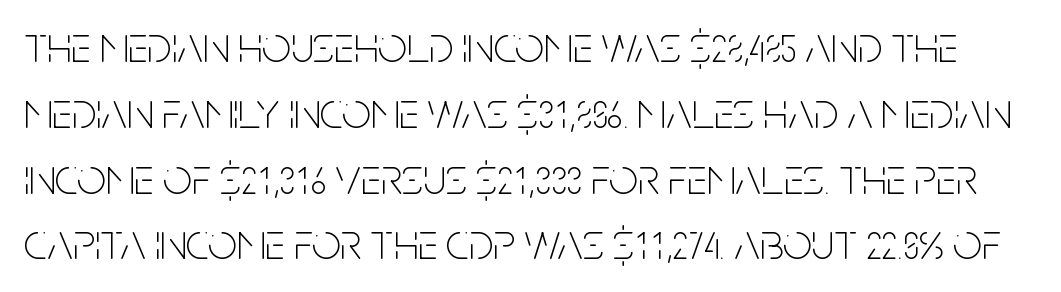
The image shows 51 px thin, condensed sans-serif type, upright; set normal line spacing (1.29x), normal letter spacing, not underlined; low stroke contrast and a large x-height.
